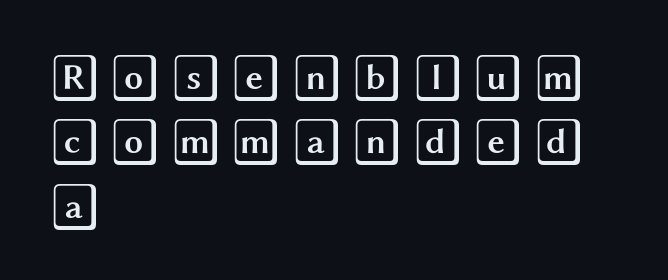
Vertically, the passage feels balanced, rows spaced as you'd expect. A bare baseline throughout the passage. Is the block centered? No — it sits flush against the left margin. Ascenders rise straight up at ninety degrees.
